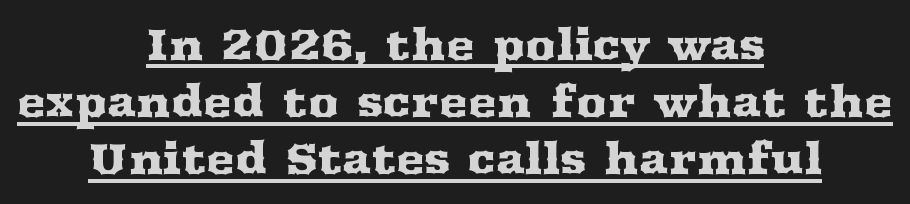
{"serif": "yes", "italic": "no", "width": "wide", "stroke_contrast": "medium", "x_height": "medium", "monospaced": "no", "underline": "yes", "align": "center", "line_spacing": "normal", "line_spacing_ratio": 1.33, "letter_spacing": "normal", "letter_spacing_em": 0.0, "glyph_px": 43}
